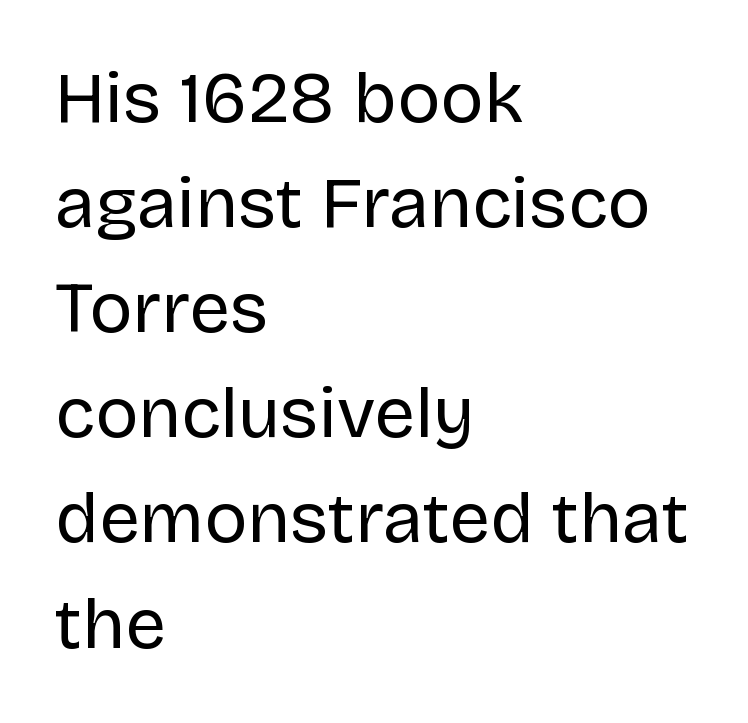
The image shows 72 px regular-weight sans-serif type, upright; set left-aligned, normal line spacing (1.46x), normal letter spacing, not underlined; low stroke contrast and a large x-height.
